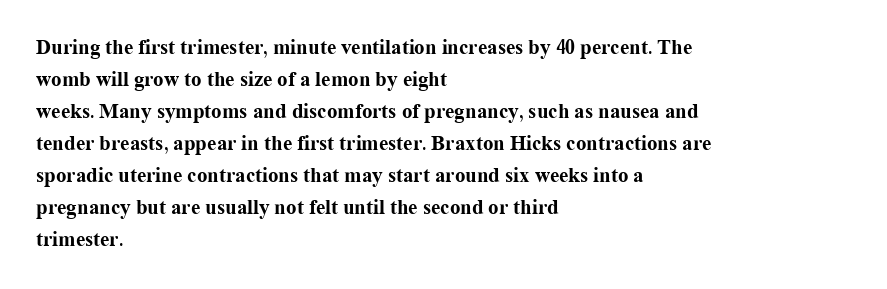
{"italic": "no", "bold": "yes", "underline": "no", "align": "left", "line_spacing": "normal", "line_spacing_ratio": 1.52, "letter_spacing": "normal", "letter_spacing_em": 0.0, "glyph_px": 21}
